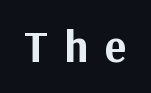
{"serif": "no", "italic": "no", "bold": "yes", "weight": "bold", "width": "normal", "stroke_contrast": "medium", "x_height": "medium", "monospaced": "no", "underline": "no", "letter_spacing": "wide", "letter_spacing_em": 0.37, "glyph_px": 45}
